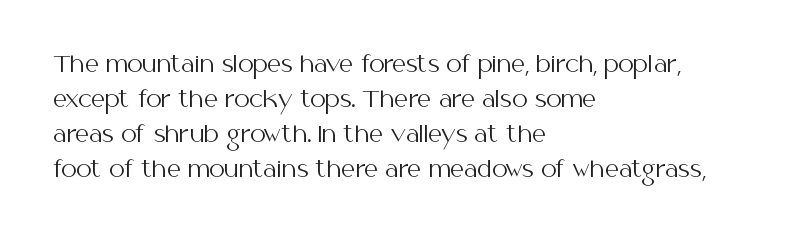
Every stem runs plumb, perpendicular to the baseline. Ink coverage per letter is moderate at most. Does extra space separate the letters? No, they use regular spacing. Line starts are locked; line ends wander. If you measured baseline to baseline, you'd find a middling distance.
